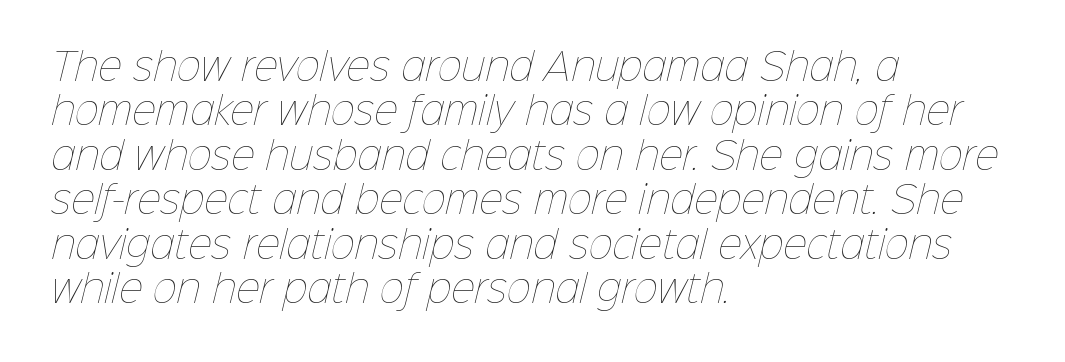
The face used here is rendered with its standard letterfit. Varying glyph widths throughout — classic text-font behaviour. If you drew a ruler down the left edge, every line would touch it. Stems and bowls with no extra thickness — not bold.
